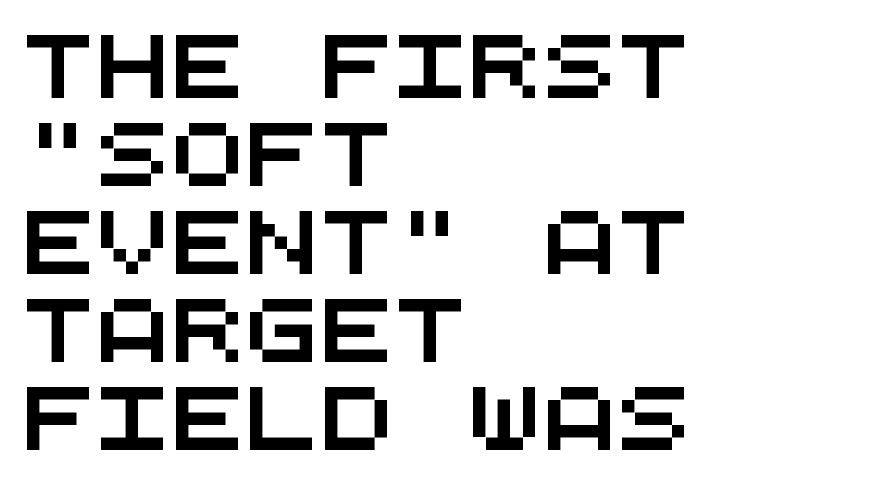
Q: Is the typeface a serif or a sans-serif typeface? A: Sans-serif.
Q: Is the text underlined? A: No.
Q: How is the paragraph aligned? A: Left-aligned.
Q: Is the spacing between letters normal or unusually wide? A: Normal.
Q: Is the spacing between lines tight, normal or loose? A: Normal.
Q: Width (condensed, normal, or wide)? A: Wide.
Q: Stroke contrast? A: Medium.
Q: x-height? A: Large.
Q: Monospaced? A: Yes.
